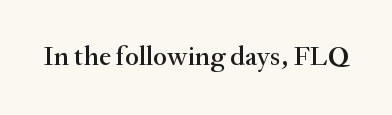
Q: Is the text italic (slanted)? A: No, it is upright.
Q: Is the typeface a serif or a sans-serif typeface? A: Serif.
Q: Is the text underlined? A: No.
Q: Is the spacing between letters normal or unusually wide? A: Normal.
Q: Width (condensed, normal, or wide)? A: Normal.
Q: Stroke contrast? A: Medium.
Q: x-height? A: Small.
Q: Monospaced? A: No.
